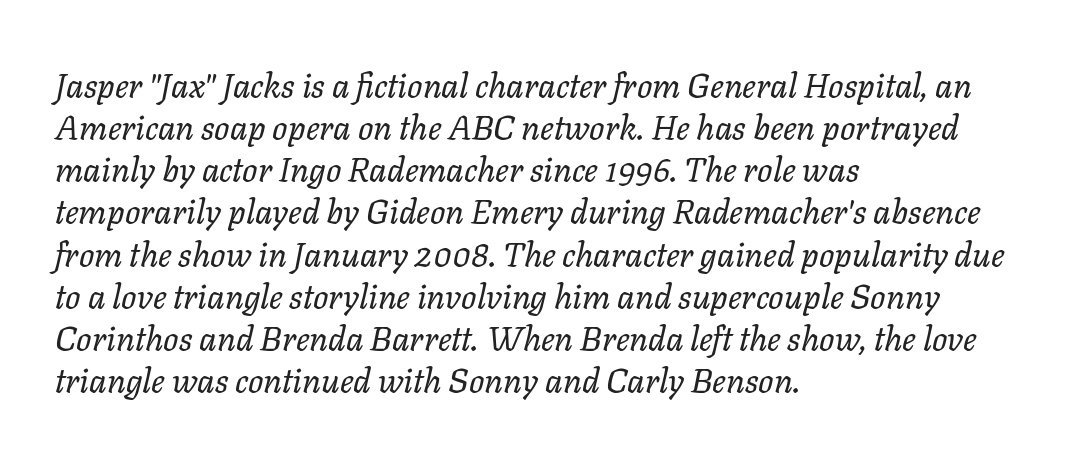
The image shows 34 px regular-weight type, italic (leaning right); set left-aligned, line spacing 1.24x, normal letter spacing, not underlined; low stroke contrast and a medium x-height.
